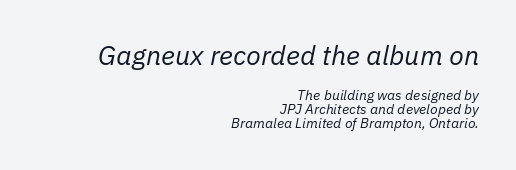
Q: Is the text bold? A: No.
Q: Is the text italic (slanted)? A: Yes, it leans right by about 11 degrees.
Q: Is the text underlined? A: No.
Q: How is the paragraph aligned? A: Right-aligned.
Q: Is the spacing between letters normal or unusually wide? A: Normal.
Q: Is the spacing between lines tight, normal or loose? A: Tight.
Q: Which block of text is set in a larger size, the first (top) or the second (bottom)? A: The first (top) one.
